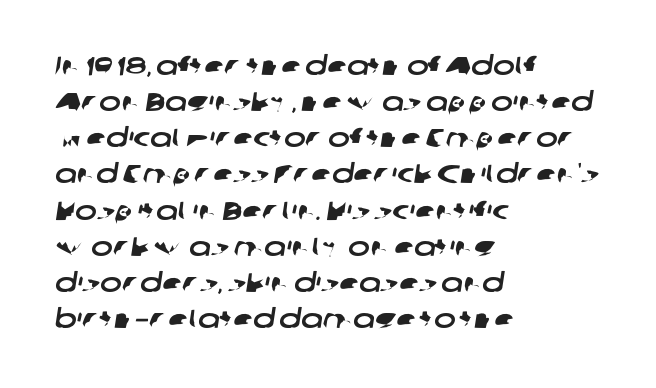
Q: Is the text underlined? A: No.
Q: How is the paragraph aligned? A: Left-aligned.
Q: Is the spacing between letters normal or unusually wide? A: Normal.
Q: Is the spacing between lines tight, normal or loose? A: Normal.
